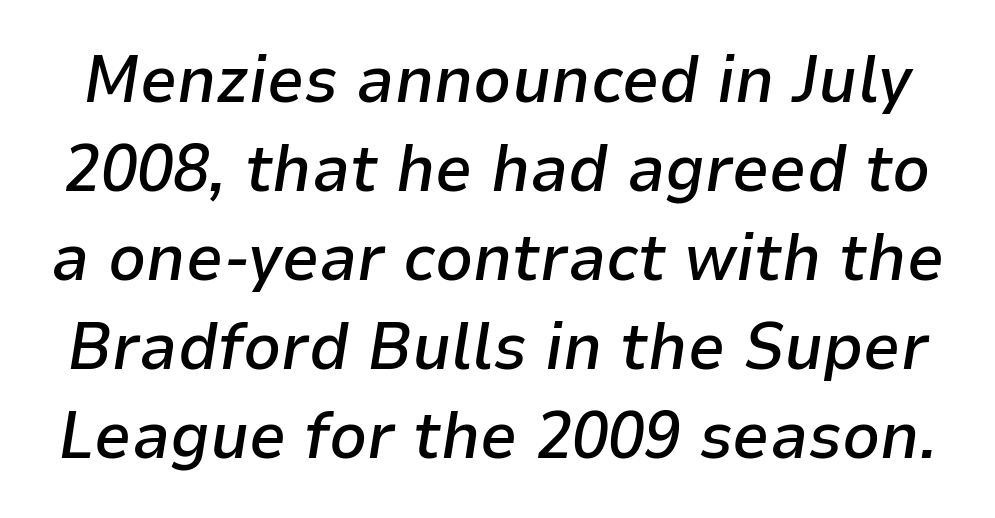
{"italic": "yes", "lean": "right", "slant_degrees": 9, "bold": "semi", "weight": "semibold", "width": "normal", "stroke_contrast": "low", "x_height": "medium", "monospaced": "no", "underline": "no", "line_spacing": "normal", "line_spacing_ratio": 1.35, "letter_spacing": "normal", "letter_spacing_em": 0.0, "glyph_px": 66}
